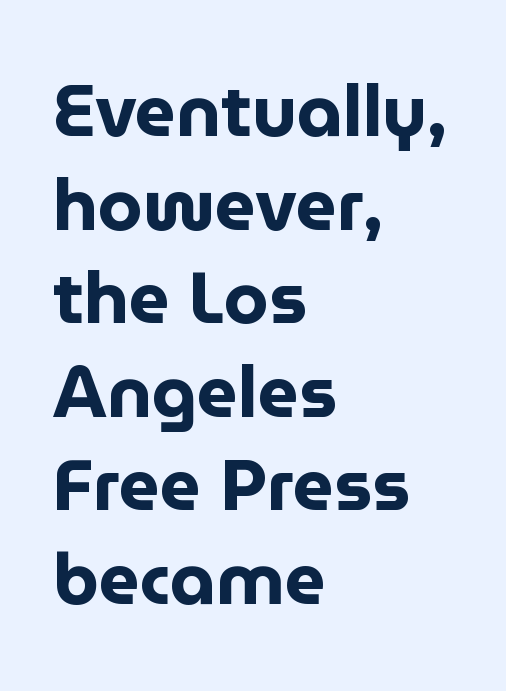
{"serif": "no", "italic": "no", "bold": "yes", "weight": "bold", "width": "normal", "stroke_contrast": "low", "x_height": "medium", "monospaced": "no", "underline": "no", "align": "left", "line_spacing": "normal", "line_spacing_ratio": 1.3, "letter_spacing": "normal", "letter_spacing_em": 0.0, "glyph_px": 72}
